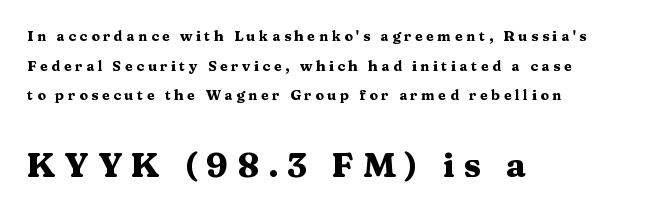
{"serif": "yes", "italic": "no", "bold": "yes", "weight": "heavy", "width": "wide", "stroke_contrast": "medium", "x_height": "medium", "monospaced": "no", "underline": "no", "align": "left", "line_spacing": "loose", "line_spacing_ratio": 2.11, "letter_spacing": "wide", "letter_spacing_em": 0.26, "larger_block": "second", "size_ratio": 2.43, "glyph_px": 34}
